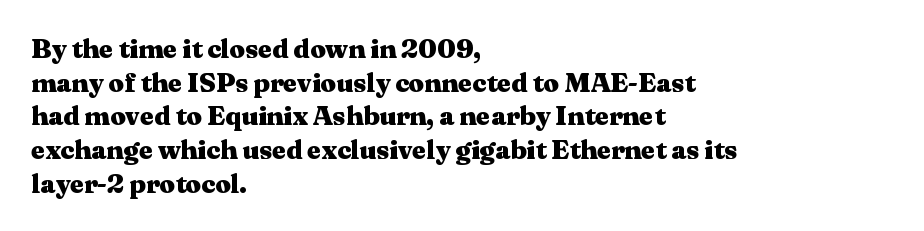
Q: Is the text bold? A: Yes.
Q: Is the text italic (slanted)? A: No, it is upright.
Q: Is the text underlined? A: No.
Q: How is the paragraph aligned? A: Left-aligned.
Q: Is the spacing between letters normal or unusually wide? A: Normal.
Q: Is the spacing between lines tight, normal or loose? A: Normal.
